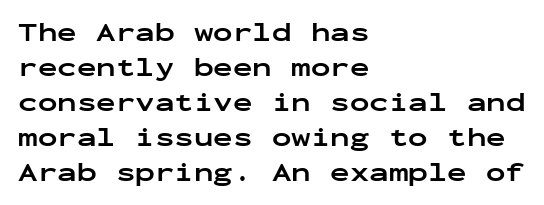
Q: Is the text bold? A: Yes.
Q: Is the text italic (slanted)? A: No, it is upright.
Q: Is the text underlined? A: No.
Q: How is the paragraph aligned? A: Left-aligned.
Q: Is the spacing between letters normal or unusually wide? A: Normal.
Q: Is the spacing between lines tight, normal or loose? A: Normal.
